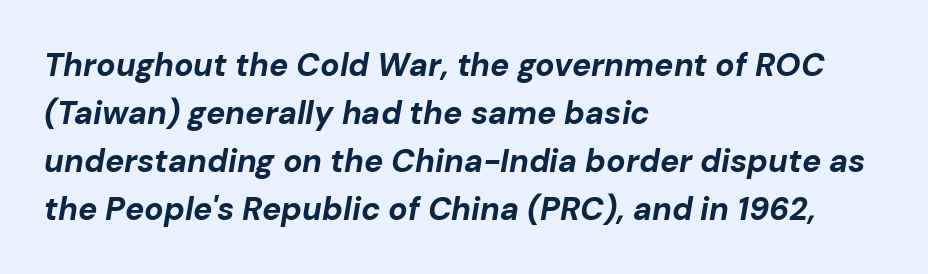
Q: Is the text bold? A: Yes.
Q: Is the text italic (slanted)? A: Yes, it leans right by about 10 degrees.
Q: Is the text underlined? A: No.
Q: How is the paragraph aligned? A: Left-aligned.
Q: Is the spacing between letters normal or unusually wide? A: Normal.
Q: Is the spacing between lines tight, normal or loose? A: Normal.
Q: Width (condensed, normal, or wide)? A: Normal.
Q: Stroke contrast? A: Low.
Q: x-height? A: Medium.
Q: Monospaced? A: No.
